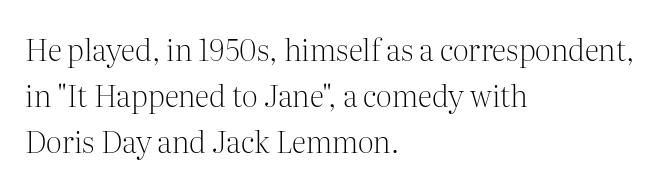
Each line starts at the same left margin while the right side varies. Look at the tracking — it's just the regular setting, nothing added. This sample keeps an unexceptional amount of space between lines. Stroke thickness stays within the range of a standard reading face or lighter. A typesetter would call this proportional, since set widths differ per character.
